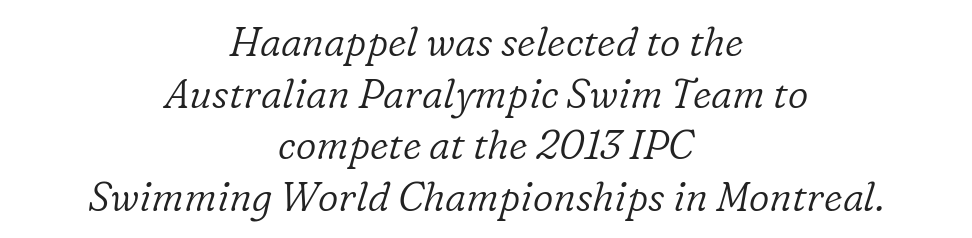
{"serif": "yes", "italic": "yes", "lean": "right", "slant_degrees": 16, "bold": "no", "weight": "light", "width": "normal", "stroke_contrast": "low", "x_height": "medium", "monospaced": "no", "underline": "no", "align": "center", "line_spacing": "normal", "line_spacing_ratio": 1.29, "letter_spacing": "normal", "letter_spacing_em": 0.0, "glyph_px": 40}
